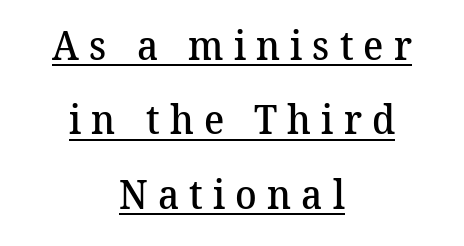
Q: Is the text bold? A: Semi-bold.
Q: Is the typeface a serif or a sans-serif typeface? A: Serif.
Q: Is the text underlined? A: Yes.
Q: How is the paragraph aligned? A: Centered.
Q: Is the spacing between letters normal or unusually wide? A: Unusually wide.
Q: Width (condensed, normal, or wide)? A: Normal.
Q: Stroke contrast? A: Medium.
Q: x-height? A: Medium.
Q: Monospaced? A: No.
